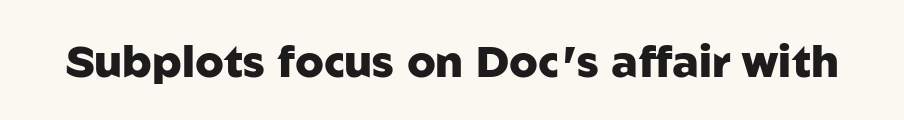
The image shows 44 px heavy sans-serif type, upright; set normal letter spacing, not underlined; low stroke contrast and a medium x-height.
